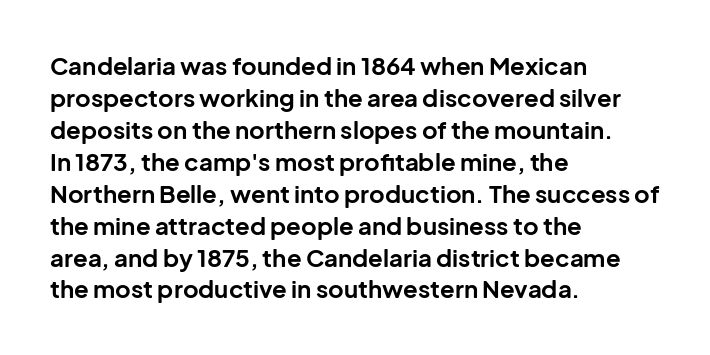
How are the letters spaced? Ordinarily, with no added tracking. Left-aligned paragraph, ragged on the right. The rows are spaced the way most documents space them. The glyphs are unaccompanied by any horizontal stroke below them. Weight check: bold — yes, fully. Ordinary non-slanted type is in use.
